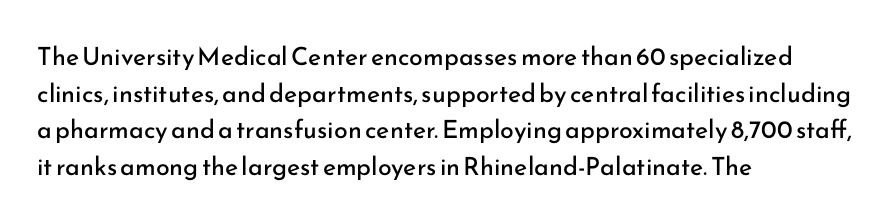
The image shows 25 px text type, upright; set left-aligned, normal line spacing (1.47x), normal letter spacing, not underlined.
